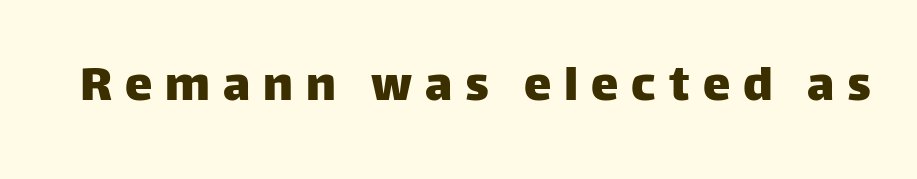
Q: Is the text italic (slanted)? A: No, it is upright.
Q: Is the typeface a serif or a sans-serif typeface? A: Sans-serif.
Q: Is the text underlined? A: No.
Q: Is the spacing between letters normal or unusually wide? A: Unusually wide.
Q: Width (condensed, normal, or wide)? A: Normal.
Q: Stroke contrast? A: Low.
Q: x-height? A: Large.
Q: Monospaced? A: No.
